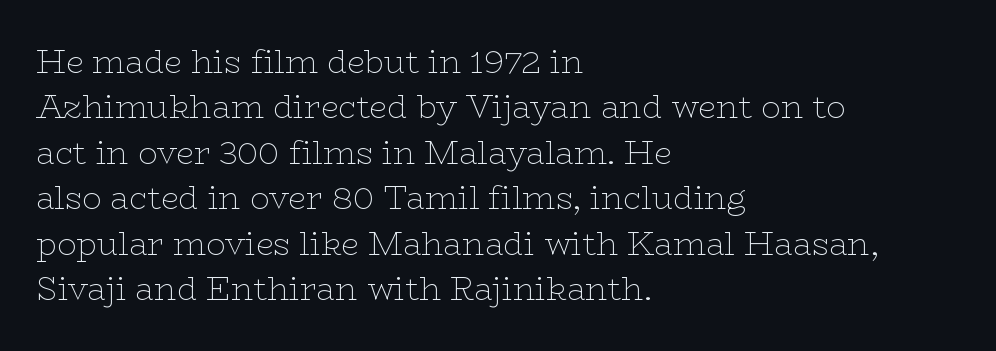
Q: Is the text bold? A: No.
Q: Is the text italic (slanted)? A: No, it is upright.
Q: Is the typeface a serif or a sans-serif typeface? A: Serif.
Q: Is the text underlined? A: No.
Q: How is the paragraph aligned? A: Left-aligned.
Q: Is the spacing between letters normal or unusually wide? A: Normal.
Q: Is the spacing between lines tight, normal or loose? A: Normal.
Q: Width (condensed, normal, or wide)? A: Wide.
Q: Stroke contrast? A: Low.
Q: x-height? A: Medium.
Q: Monospaced? A: No.
